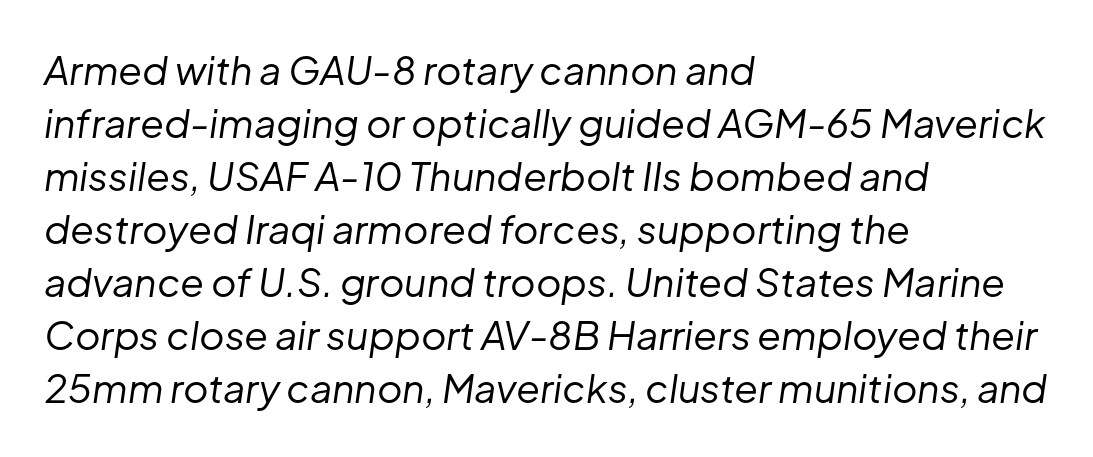
The image shows 39 px regular-weight type, italic (leaning right); set left-aligned, normal line spacing (1.36x), normal letter spacing, not underlined; low stroke contrast and a medium x-height.
